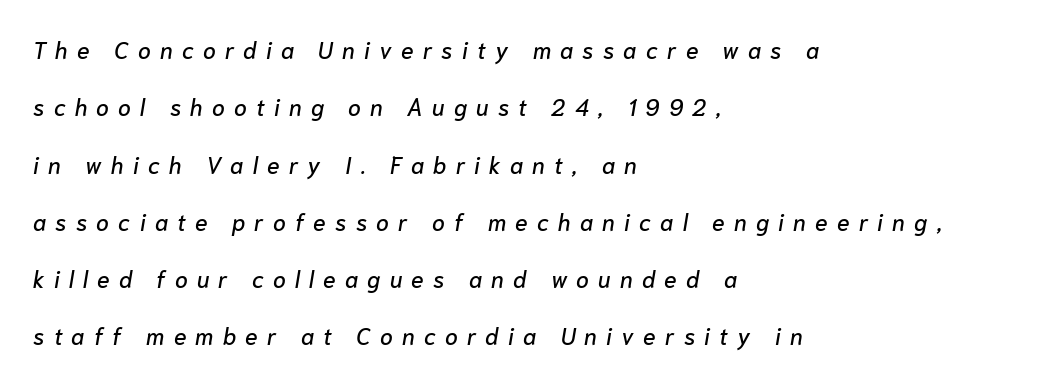
The image shows 23 px text type, italic (leaning right); set left-aligned, loose line spacing (2.49x), unusually wide letter spacing (+0.4 em), not underlined.
